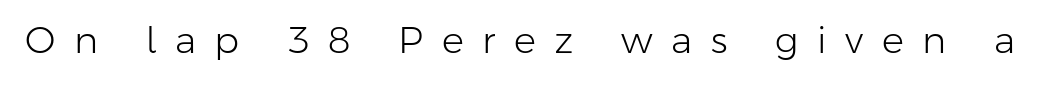
Underline: absent. The typeface has the unassuming heft of standard copy or less. Note: no serifs on the glyphs. Posture: straight, roman, zero tilt.
